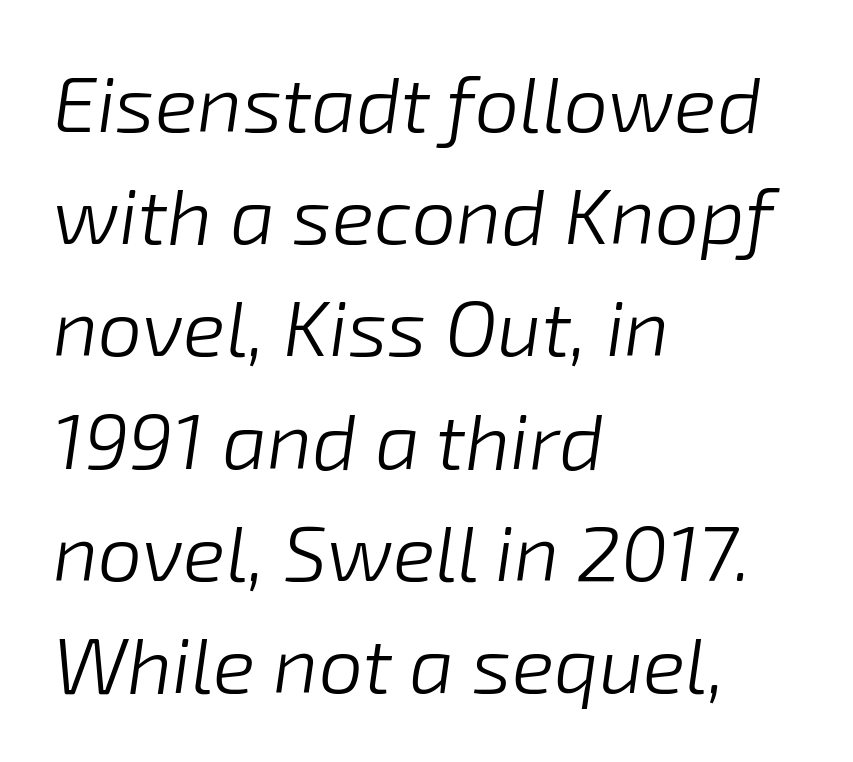
Q: Is the text bold? A: No.
Q: Is the text italic (slanted)? A: Yes, it leans right by about 8 degrees.
Q: Is the text underlined? A: No.
Q: How is the paragraph aligned? A: Left-aligned.
Q: Is the spacing between letters normal or unusually wide? A: Normal.
Q: Is the spacing between lines tight, normal or loose? A: Normal.
Q: Width (condensed, normal, or wide)? A: Normal.
Q: Stroke contrast? A: Low.
Q: x-height? A: Medium.
Q: Monospaced? A: No.
